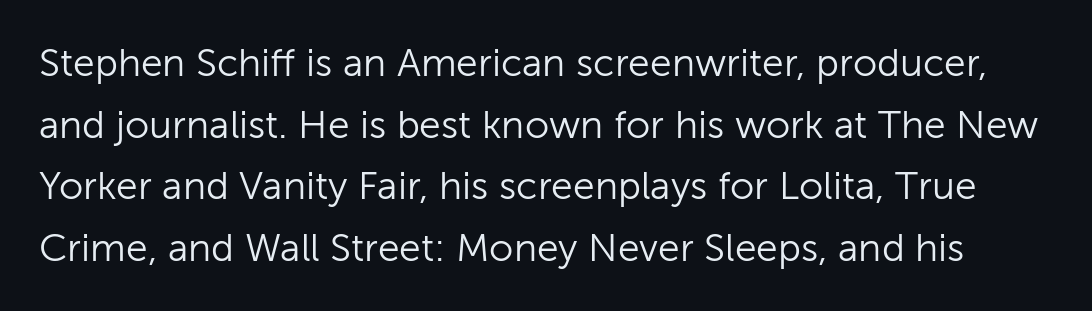
{"serif": "no", "italic": "no", "bold": "no", "weight": "light", "width": "normal", "stroke_contrast": "low", "x_height": "medium", "monospaced": "no", "underline": "no", "line_spacing": "normal", "line_spacing_ratio": 1.58, "letter_spacing": "normal", "letter_spacing_em": 0.0, "glyph_px": 39}
